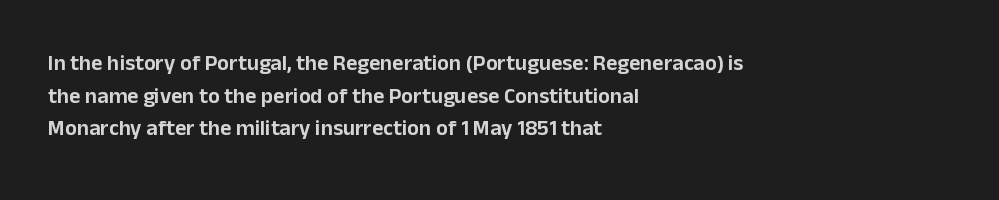
Q: Is the text italic (slanted)? A: No, it is upright.
Q: Is the text underlined? A: No.
Q: How is the paragraph aligned? A: Left-aligned.
Q: Is the spacing between letters normal or unusually wide? A: Normal.
Q: Is the spacing between lines tight, normal or loose? A: Normal.
